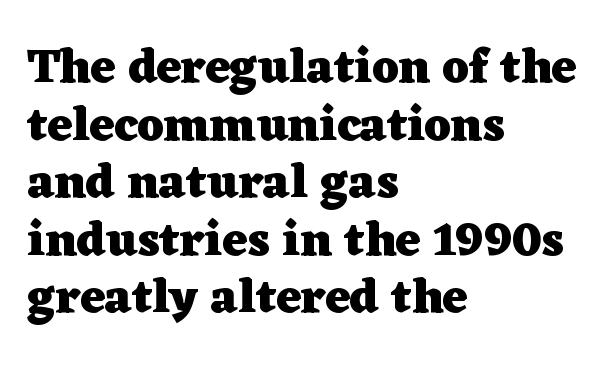
Q: Is the text bold? A: Yes.
Q: Is the text italic (slanted)? A: No, it is upright.
Q: Is the typeface a serif or a sans-serif typeface? A: Serif.
Q: Is the text underlined? A: No.
Q: How is the paragraph aligned? A: Left-aligned.
Q: Is the spacing between letters normal or unusually wide? A: Normal.
Q: Width (condensed, normal, or wide)? A: Wide.
Q: Stroke contrast? A: Low.
Q: x-height? A: Medium.
Q: Monospaced? A: No.
